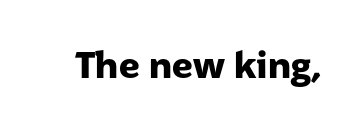
Q: Is the text bold? A: Yes.
Q: Is the text italic (slanted)? A: No, it is upright.
Q: Is the typeface a serif or a sans-serif typeface? A: Sans-serif.
Q: Is the text underlined? A: No.
Q: Is the spacing between letters normal or unusually wide? A: Normal.
Q: Width (condensed, normal, or wide)? A: Normal.
Q: Stroke contrast? A: Low.
Q: x-height? A: Medium.
Q: Monospaced? A: No.
